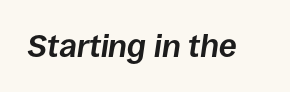
{"italic": "yes", "lean": "right", "slant_degrees": 8, "bold": "yes", "weight": "bold", "width": "normal", "stroke_contrast": "low", "x_height": "large", "monospaced": "no", "underline": "no", "letter_spacing": "normal", "letter_spacing_em": 0.0, "glyph_px": 32}
